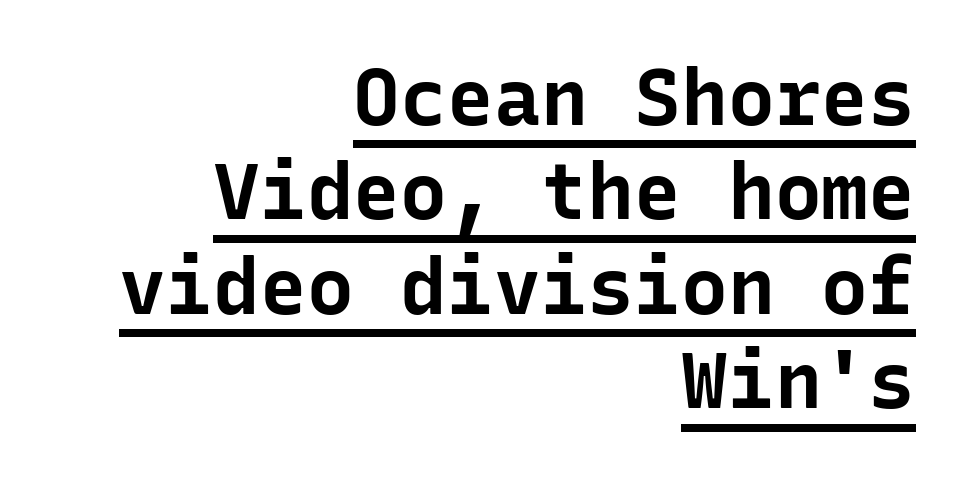
{"serif": "no", "italic": "no", "bold": "yes", "weight": "bold", "width": "normal", "stroke_contrast": "low", "x_height": "medium", "monospaced": "yes", "underline": "yes", "align": "right", "line_spacing_ratio": 1.21, "letter_spacing": "normal", "letter_spacing_em": 0.0, "glyph_px": 78}
